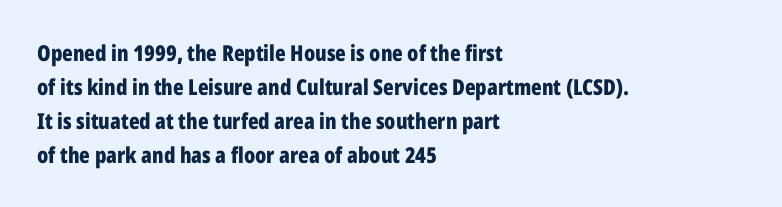
Q: Is the text bold? A: Yes.
Q: Is the text italic (slanted)? A: No, it is upright.
Q: Is the text underlined? A: No.
Q: How is the paragraph aligned? A: Left-aligned.
Q: Is the spacing between letters normal or unusually wide? A: Normal.
Q: Is the spacing between lines tight, normal or loose? A: Normal.
